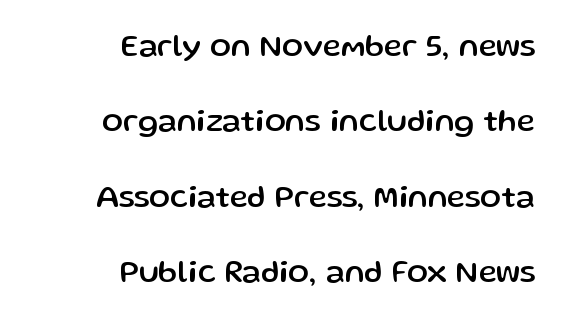
The rendering uses natural spacing where letterforms have individual widths. Type without underlining. This sample uses an upright cut, with every glyph sitting square on the baseline. These lines stand farther apart than default settings would place them.
